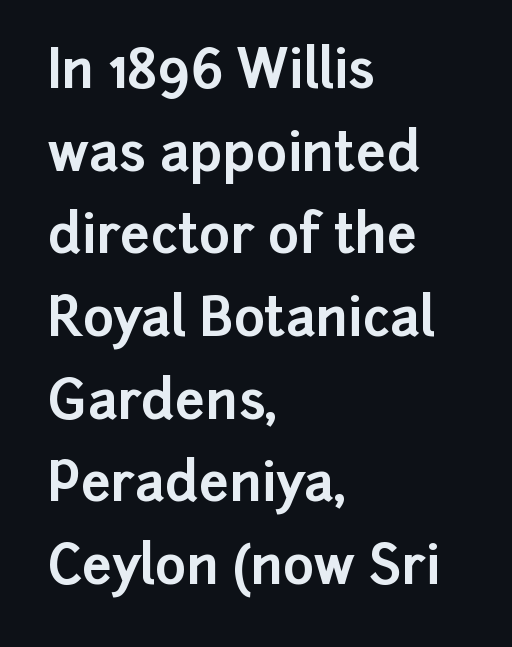
Rule under the text: the space is simply empty. Nope, no serifs anywhere on these letters. I'd describe the lettering as bold — thick and assertive. Looks like regular typesetting: each glyph gets only the width it needs. Vertical strokes here are truly vertical.
